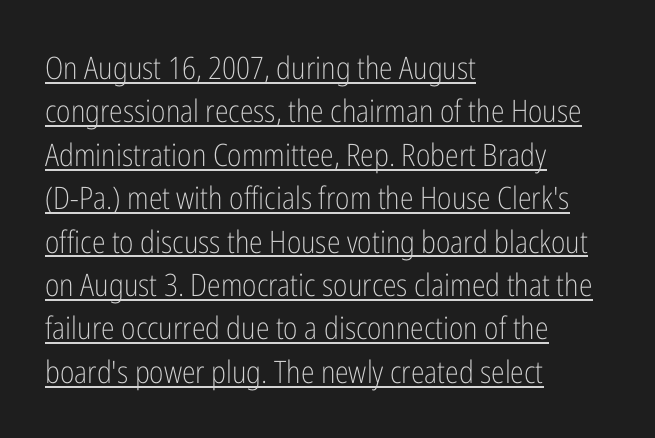
The image shows 31 px light, condensed sans-serif type, upright; set left-aligned, normal line spacing (1.4x), normal letter spacing, underlined; low stroke contrast and a medium x-height.
